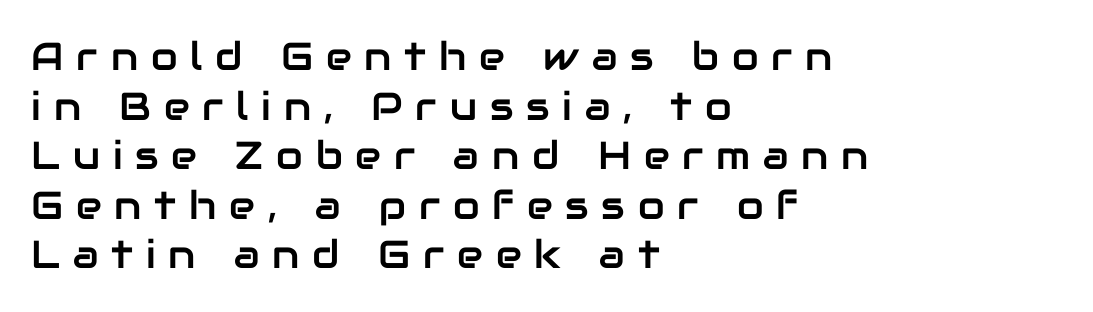
These lines were composed using upright roman letters. Is there much room between lines? A standard amount, neither cramped nor airy. Typeset ragged right — the left edge is the straight one. The rendering uses natural spacing where letterforms have individual widths. The typeface chosen for these lines omits serifs.
